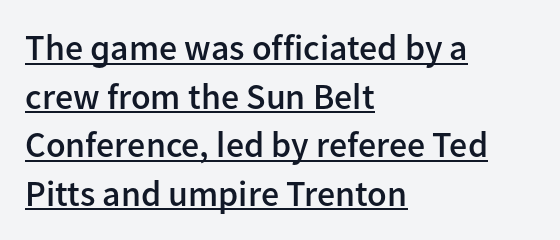
Q: Is the text bold? A: Semi-bold.
Q: Is the text italic (slanted)? A: No, it is upright.
Q: Is the typeface a serif or a sans-serif typeface? A: Sans-serif.
Q: Is the text underlined? A: Yes.
Q: How is the paragraph aligned? A: Left-aligned.
Q: Is the spacing between letters normal or unusually wide? A: Normal.
Q: Is the spacing between lines tight, normal or loose? A: Normal.
Q: Width (condensed, normal, or wide)? A: Normal.
Q: Stroke contrast? A: Low.
Q: x-height? A: Medium.
Q: Monospaced? A: No.
